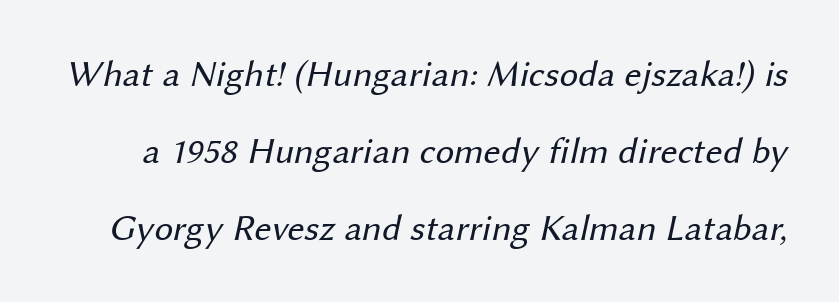
The image shows 37 px regular-weight sans-serif type; set loose line spacing (2.08x), normal letter spacing, not underlined; medium stroke contrast and a medium x-height.
